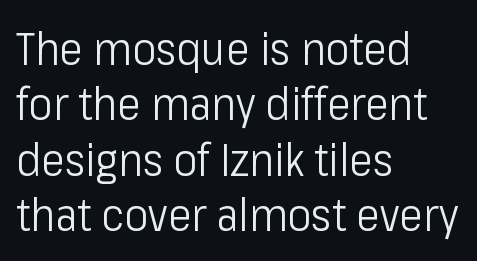
The weight would be labelled regular, book, light, or lighter still. Nobody touched the tracking dial on this one. Note the varied advance widths — an 'i' is clearly narrower than an 'm'. The type family on display is of the sans-serif kind. The foot of each line stays bare and open. This sample uses an upright cut, with every glyph sitting square on the baseline.
